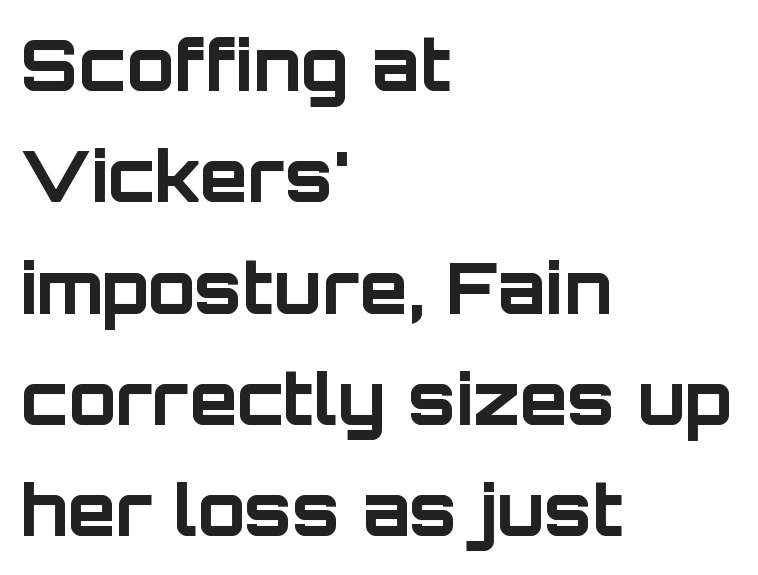
The setting favours the left margin, as ordinary paragraphs usually do. This sample uses an upright cut, with every glyph sitting square on the baseline. Serifs: no, the terminals of the letterforms are clean. Character widths vary here, with narrow letters taking less room than wide ones. As a designer I'd log this as weight 700, bold.
